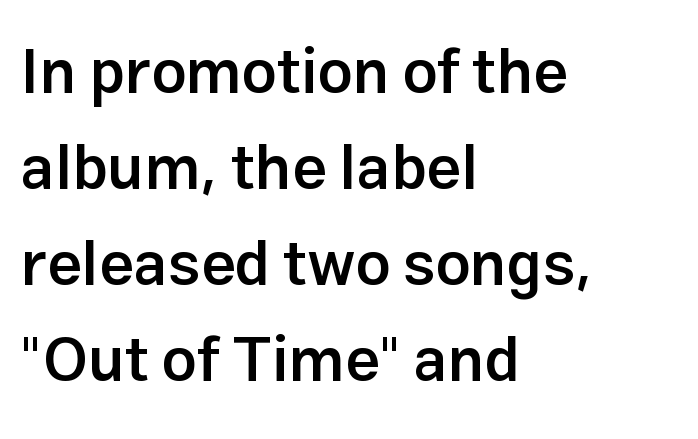
{"serif": "no", "italic": "no", "bold": "semi", "weight": "semibold", "width": "normal", "stroke_contrast": "low", "x_height": "medium", "monospaced": "no", "underline": "no", "align": "left", "line_spacing": "normal", "line_spacing_ratio": 1.55, "letter_spacing": "normal", "letter_spacing_em": 0.0, "glyph_px": 62}
